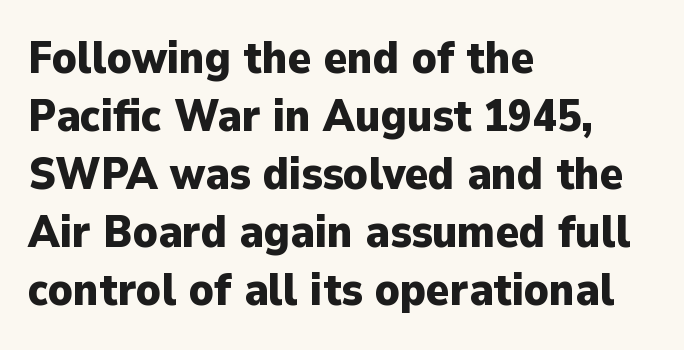
{"serif": "no", "italic": "no", "bold": "yes", "weight": "heavy", "width": "normal", "stroke_contrast": "low", "x_height": "medium", "monospaced": "no", "underline": "no", "align": "left", "line_spacing": "normal", "line_spacing_ratio": 1.32, "letter_spacing": "normal", "letter_spacing_em": 0.0, "glyph_px": 44}
